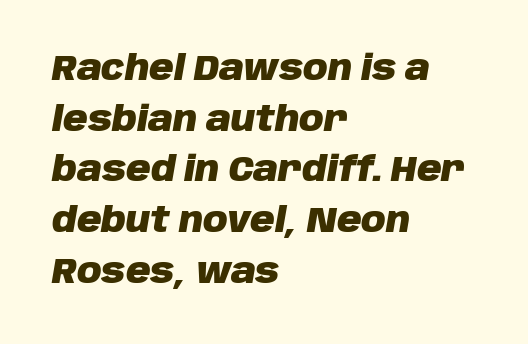
The image shows 34 px heavy type, italic (leaning right); set left-aligned, normal line spacing (1.49x), normal letter spacing, not underlined; low stroke contrast and a large x-height.
